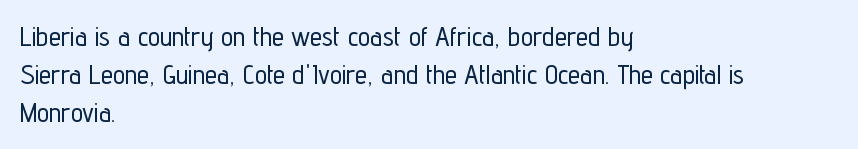
The ragged edge is on the right, which tells us the setting is flush left. Underline: absent. Does the leading feel generous? No, just average. The type is set solid horizontally, with unmodified tracking.
